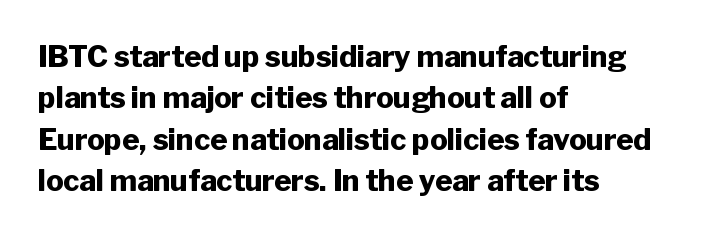
The image shows 29 px heavy sans-serif type, upright; set left-aligned, normal line spacing (1.43x), normal letter spacing, not underlined; low stroke contrast and a medium x-height.
